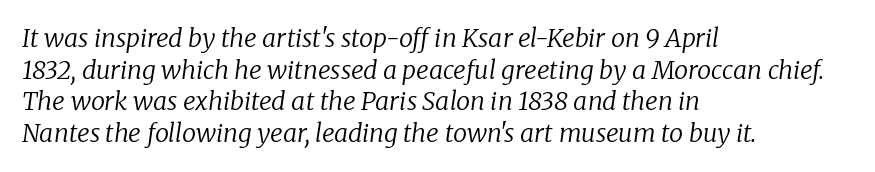
Q: Is the text bold? A: No.
Q: Is the text italic (slanted)? A: Yes, it leans right by about 8 degrees.
Q: Is the text underlined? A: No.
Q: How is the paragraph aligned? A: Left-aligned.
Q: Is the spacing between letters normal or unusually wide? A: Normal.
Q: Is the spacing between lines tight, normal or loose? A: Normal.
